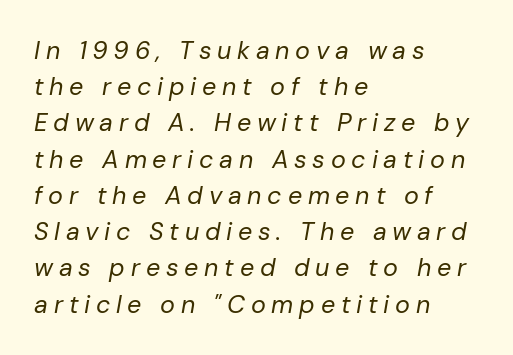
Typeset ragged right — the left edge is the straight one. Is there much room between lines? A standard amount, neither cramped nor airy. The tracking jumps out immediately: characters are airy and widely separated. The words here are not underlined. The lettering tilts uniformly, giving the passage an italic look.
